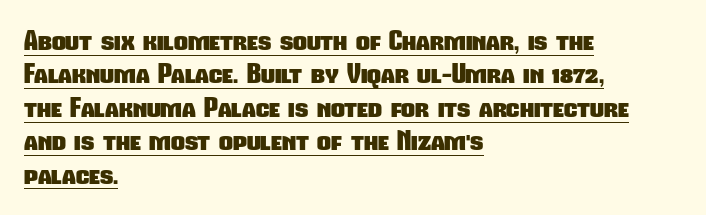
Q: Is the text bold? A: Yes.
Q: Is the text underlined? A: Yes.
Q: How is the paragraph aligned? A: Left-aligned.
Q: Is the spacing between letters normal or unusually wide? A: Normal.
